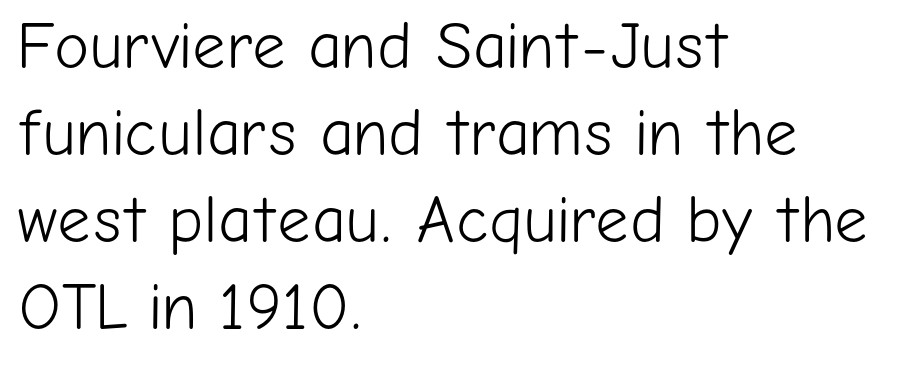
{"serif": "no", "italic": "no", "bold": "no", "weight": "light", "width": "normal", "stroke_contrast": "low", "x_height": "medium", "monospaced": "no", "underline": "no", "align": "left", "line_spacing": "normal", "line_spacing_ratio": 1.32, "letter_spacing": "normal", "letter_spacing_em": 0.0, "glyph_px": 66}
